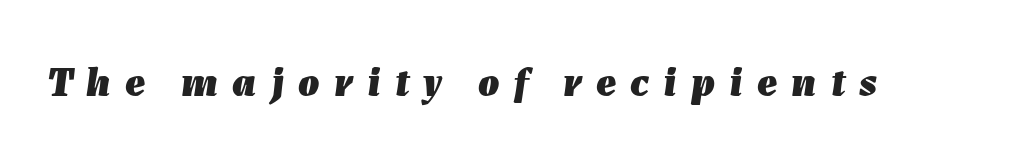
Q: Is the text bold? A: Yes.
Q: Is the text italic (slanted)? A: Yes, it leans right by about 7 degrees.
Q: Is the text underlined? A: No.
Q: Is the spacing between letters normal or unusually wide? A: Unusually wide.
Q: Width (condensed, normal, or wide)? A: Normal.
Q: Stroke contrast? A: Low.
Q: x-height? A: Medium.
Q: Monospaced? A: No.
